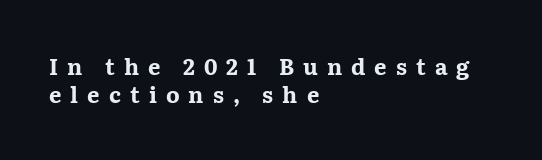
Q: Is the text bold? A: Yes.
Q: Is the text italic (slanted)? A: No, it is upright.
Q: Is the text underlined? A: No.
Q: How is the paragraph aligned? A: Left-aligned.
Q: Is the spacing between letters normal or unusually wide? A: Unusually wide.
Q: Is the spacing between lines tight, normal or loose? A: Normal.
